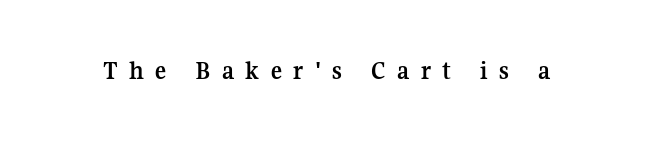
The image shows 26 px bold type, upright; set unusually wide letter spacing (+0.44 em), not underlined.
